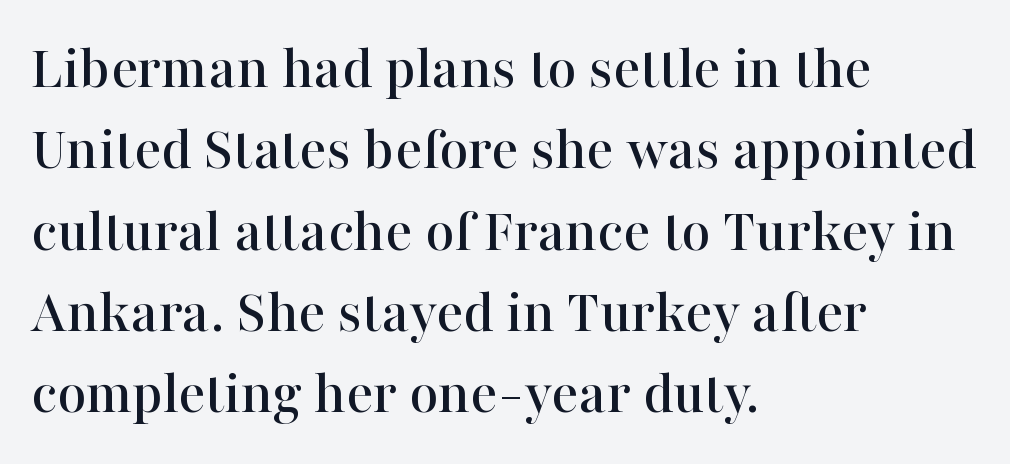
Plain, unruled lines of type. Tracking value appears to be zero — textbook default spacing. Horizontal bands of white between lines are of average thickness. Little horizontal feet cap the strokes, marking this as serif type. Does the lettering tilt? It doesn't — this is upright. Teacher's note: observe the even left margin — that is flush-left alignment.
